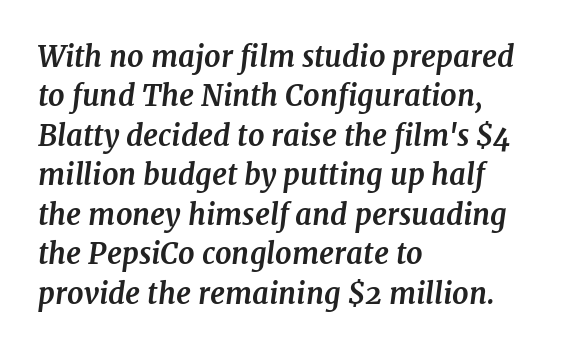
Think of a printed novel: that variable character pitch is what you see here. Emphasis-style slanted type is in use. What's the leading like? Ordinary, nothing unusual. Just letters on the line, the space beneath them empty.
